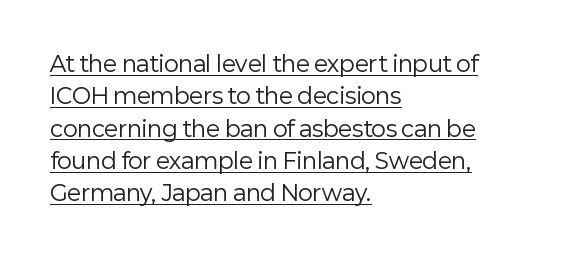
Q: Is the text bold? A: No.
Q: Is the text italic (slanted)? A: No, it is upright.
Q: Is the text underlined? A: Yes.
Q: How is the paragraph aligned? A: Left-aligned.
Q: Is the spacing between letters normal or unusually wide? A: Normal.
Q: Is the spacing between lines tight, normal or loose? A: Normal.
